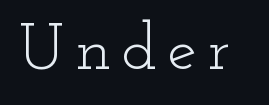
Nobody drew a line under any word here. Weight: regular or lighter. Does the lettering tilt? It doesn't — this is upright. Spacing verdict: proportional, widths tailored to each character.
